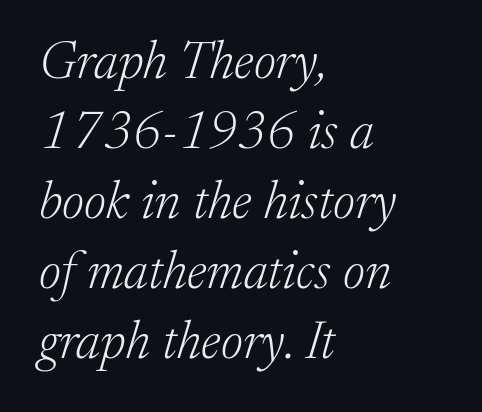
Interline gaps are of average width in this sample. Does the copy run flush right? No — it runs flush left. Short note: letters normally spaced. Plain, unruled lines of type.
